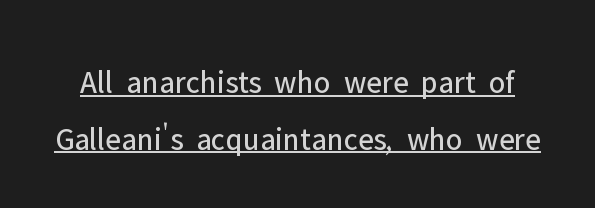
Q: Is the text bold? A: No.
Q: Is the text italic (slanted)? A: No, it is upright.
Q: Is the typeface a serif or a sans-serif typeface? A: Sans-serif.
Q: Is the text underlined? A: Yes.
Q: Is the spacing between letters normal or unusually wide? A: Normal.
Q: Width (condensed, normal, or wide)? A: Normal.
Q: Stroke contrast? A: Low.
Q: x-height? A: Medium.
Q: Monospaced? A: No.
